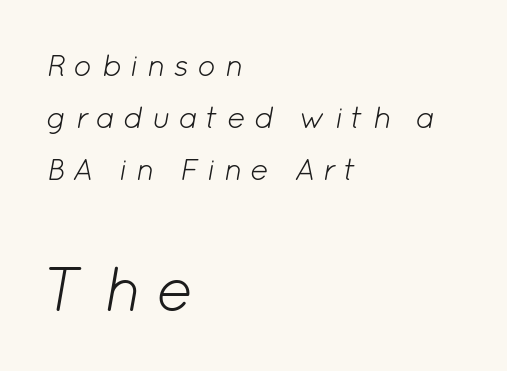
The image shows 62 px light type, italic (leaning right); set left-aligned, normal line spacing (1.68x), unusually wide letter spacing (+0.26 em), not underlined; the second (bottom) block is 2.0x larger; low stroke contrast and a medium x-height.
